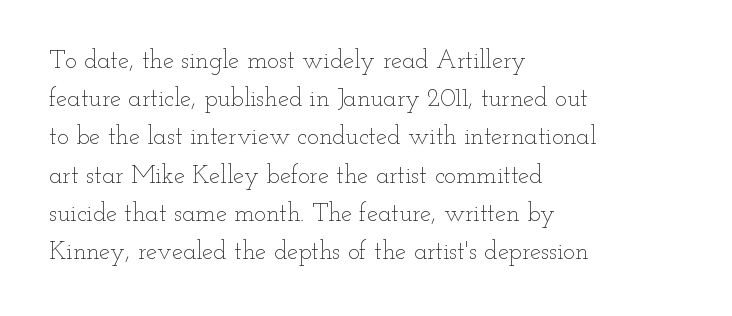
{"italic": "no", "bold": "no", "underline": "no", "align": "left", "line_spacing": "normal", "line_spacing_ratio": 1.53, "letter_spacing": "normal", "letter_spacing_em": 0.0, "glyph_px": 25}
